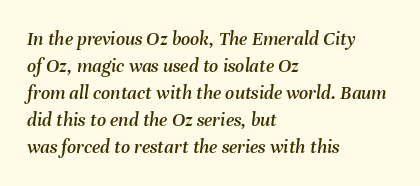
The zone under the glyphs is completely vacant. This sample keeps an unexceptional amount of space between lines. A typesetter would mark this as italic. The setting favours the left margin, as ordinary paragraphs usually do.
